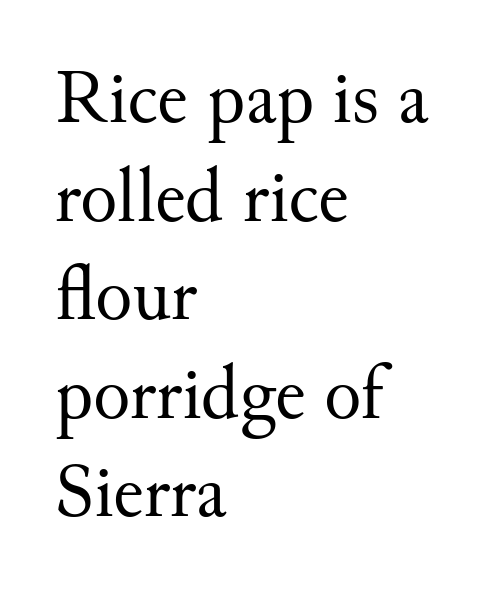
The image shows 77 px regular-weight serif type, upright; set left-aligned, normal line spacing (1.28x), normal letter spacing, not underlined; medium stroke contrast and a small x-height.
